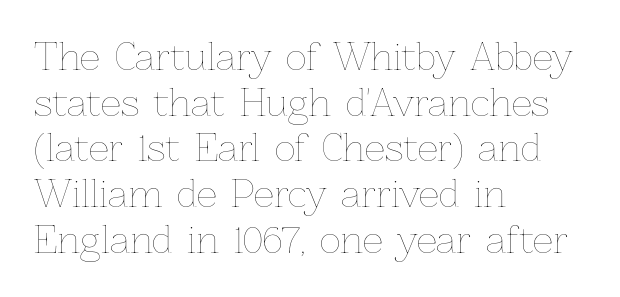
The image shows 36 px thin type, upright; set left-aligned, normal line spacing (1.27x), normal letter spacing, not underlined; low stroke contrast and a medium x-height.
